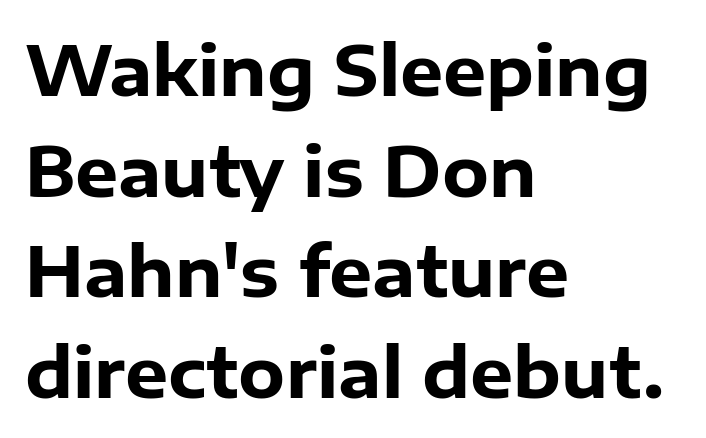
The image shows 68 px heavy sans-serif type, upright; set left-aligned, normal line spacing (1.48x), normal letter spacing, not underlined; low stroke contrast and a medium x-height.
